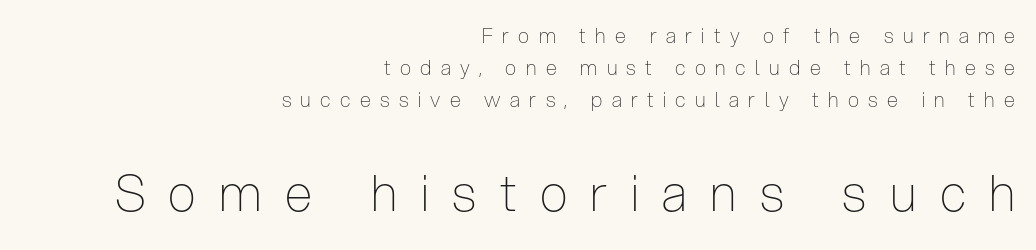
{"serif": "no", "italic": "no", "bold": "no", "weight": "thin", "width": "condensed", "stroke_contrast": "low", "x_height": "medium", "monospaced": "no", "underline": "no", "align": "right", "line_spacing": "normal", "line_spacing_ratio": 1.59, "letter_spacing": "wide", "letter_spacing_em": 0.47, "larger_block": "second", "size_ratio": 2.5, "glyph_px": 50}
